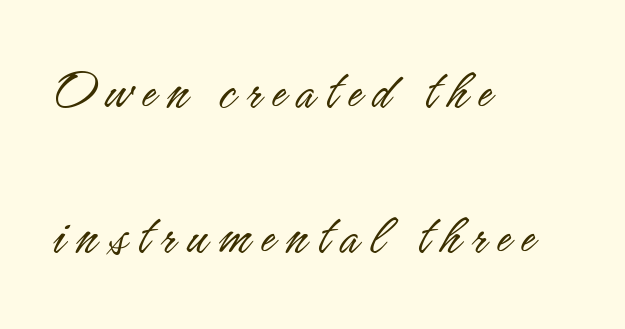
The image shows 60 px light, condensed sans-serif type; set left-aligned, loose line spacing (2.42x), not underlined; low stroke contrast and a small x-height.
